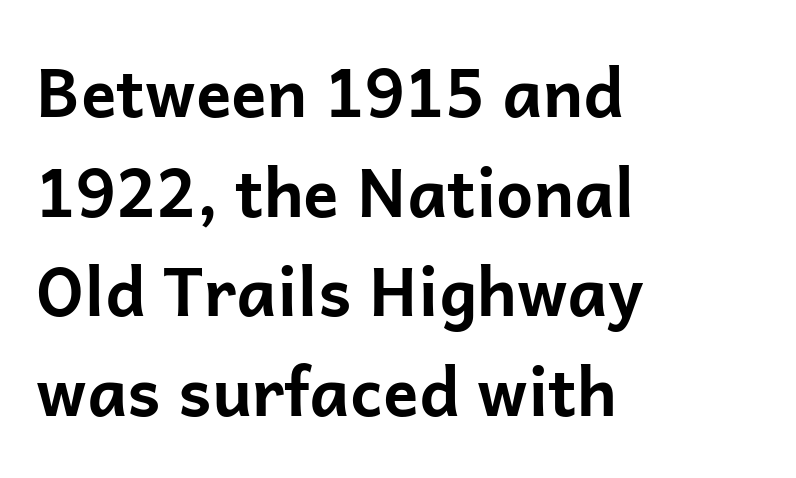
The rows are spaced the way most documents space them. The gaps between neighbouring characters are ordinary and unremarkable. I'd call this a sans setting — the letters go barefoot. Visually the block forms a straight wall on the left and a jagged coastline on the right. The specimen reads as upright at a glance. Spacing verdict: proportional, widths tailored to each character.
